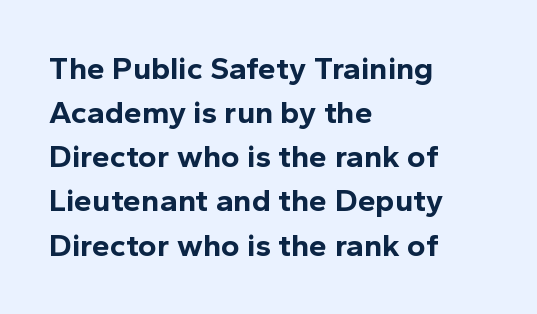
Q: Is the text bold? A: Yes.
Q: Is the text italic (slanted)? A: No, it is upright.
Q: Is the typeface a serif or a sans-serif typeface? A: Sans-serif.
Q: Is the text underlined? A: No.
Q: How is the paragraph aligned? A: Left-aligned.
Q: Is the spacing between letters normal or unusually wide? A: Normal.
Q: Is the spacing between lines tight, normal or loose? A: Normal.
Q: Width (condensed, normal, or wide)? A: Normal.
Q: x-height? A: Medium.
Q: Monospaced? A: No.
